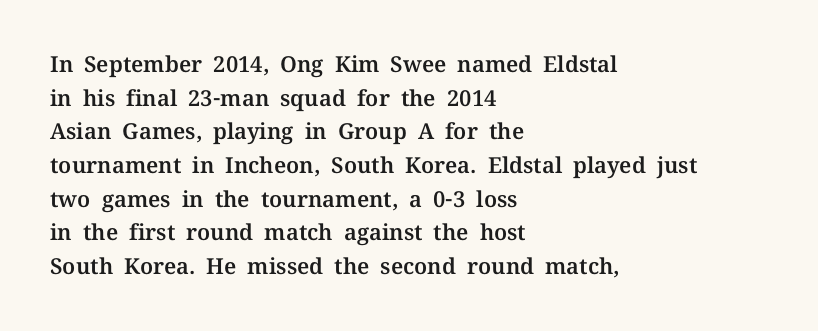
The image shows 22 px text type, upright; set left-aligned, normal line spacing (1.53x), normal letter spacing, not underlined.
